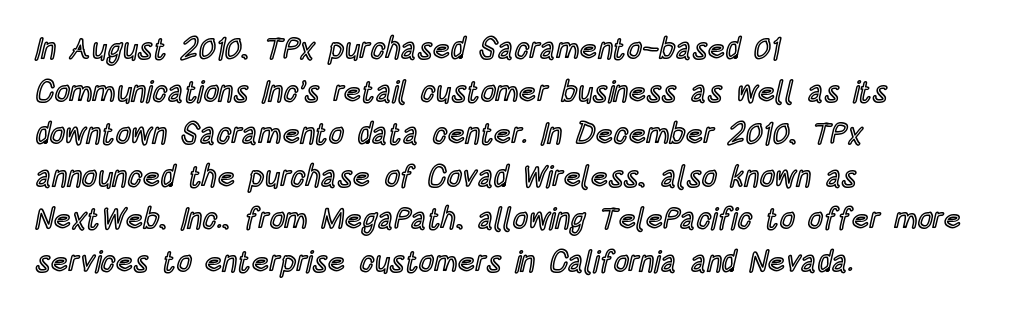
The image shows 30 px condensed type; set left-aligned, normal line spacing (1.42x), normal letter spacing, not underlined; a large x-height.
